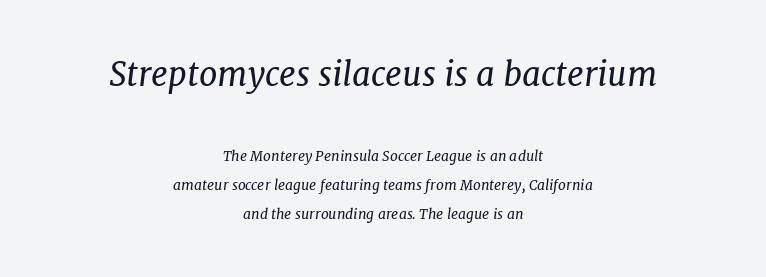
Q: Is the text bold? A: No.
Q: Is the text italic (slanted)? A: Yes, it leans right by about 7 degrees.
Q: Is the typeface a serif or a sans-serif typeface? A: Serif.
Q: Is the text underlined? A: No.
Q: How is the paragraph aligned? A: Centered.
Q: Is the spacing between letters normal or unusually wide? A: Normal.
Q: Is the spacing between lines tight, normal or loose? A: Loose.
Q: Which block of text is set in a larger size, the first (top) or the second (bottom)? A: The first (top) one.
Q: Width (condensed, normal, or wide)? A: Normal.
Q: Stroke contrast? A: Low.
Q: x-height? A: Medium.
Q: Monospaced? A: No.
